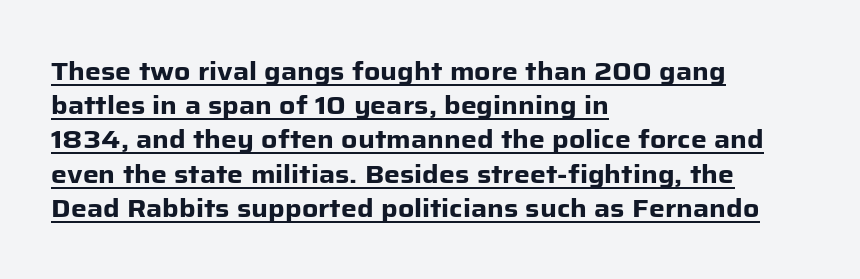
This block has exactly the height ordinary leading produces. The sample has been set heavy, in full bold. Glance below the letters and you will spot a drawn line. Leftover space on each line is placed entirely after the last word. In terms of posture, this sample is upright.
